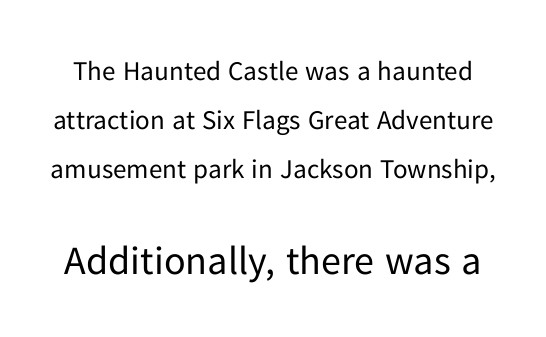
Are there feet on the stems? There aren't — it's a sans. The second block has been scaled up relative to the first. Vertical stems look standard width or narrower in stroke. This sample uses an upright cut, with every glyph sitting square on the baseline. Note the varied advance widths — an 'i' is clearly narrower than an 'm'. Short note: letters normally spaced.
